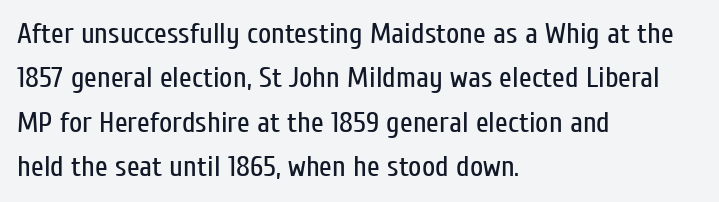
Default kerning and tracking; the words read as compact shapes. Style check: upright. This rendering features lettering with no underline. I'd call this a sans setting — the letters go barefoot. A typesetter would call this leading conventional body-copy spacing. Typeset ragged right — the left edge is the straight one.
